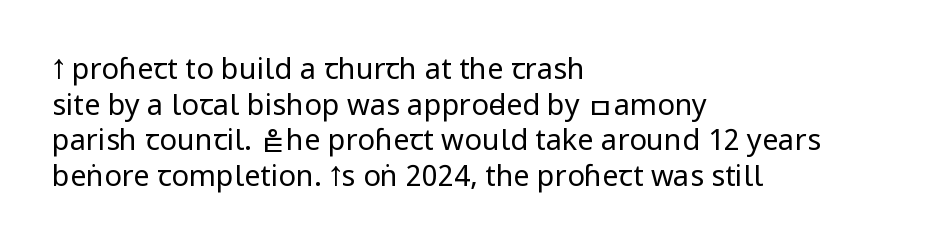
The strip under each line holds only bare page. Stroke thickness stays within the range of a standard reading face or lighter. Every stem runs plumb, perpendicular to the baseline. Caption: multi-line text, flush left, ragged right. The typeface chosen for these lines omits serifs.
